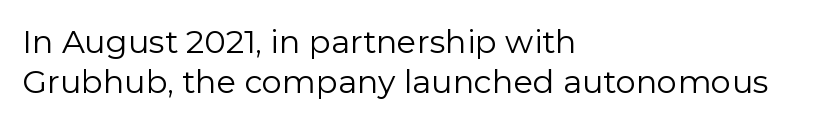
Q: Is the text bold? A: No.
Q: Is the text italic (slanted)? A: No, it is upright.
Q: Is the typeface a serif or a sans-serif typeface? A: Sans-serif.
Q: Is the text underlined? A: No.
Q: How is the paragraph aligned? A: Left-aligned.
Q: Is the spacing between letters normal or unusually wide? A: Normal.
Q: Is the spacing between lines tight, normal or loose? A: Normal.
Q: Width (condensed, normal, or wide)? A: Normal.
Q: Stroke contrast? A: Low.
Q: x-height? A: Medium.
Q: Monospaced? A: No.
